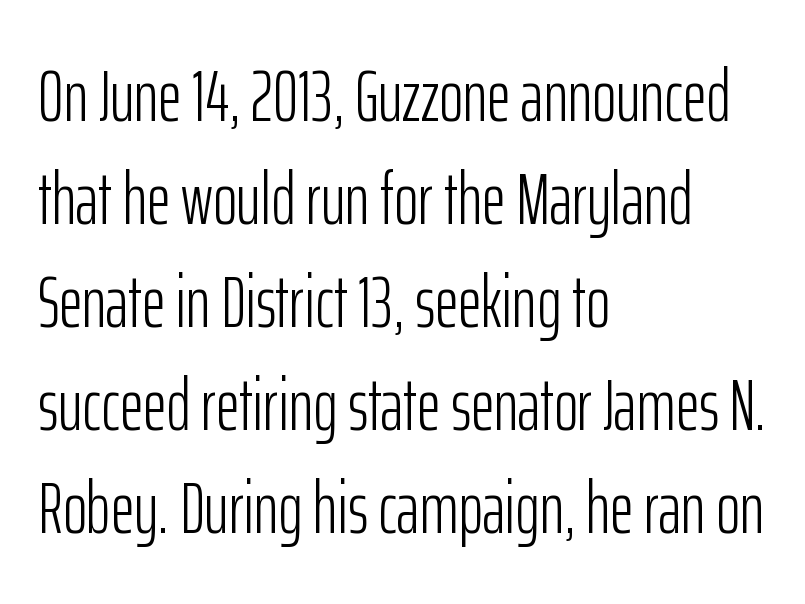
{"serif": "no", "italic": "no", "bold": "no", "weight": "light", "width": "condensed", "stroke_contrast": "low", "x_height": "medium", "monospaced": "no", "underline": "no", "align": "left", "line_spacing": "normal", "line_spacing_ratio": 1.41, "letter_spacing": "normal", "letter_spacing_em": 0.0, "glyph_px": 73}
